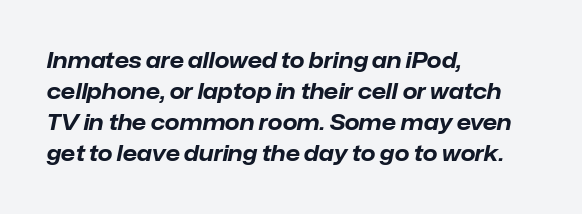
Q: Is the text bold? A: Yes.
Q: Is the text italic (slanted)? A: Yes, it leans right by about 12 degrees.
Q: Is the text underlined? A: No.
Q: How is the paragraph aligned? A: Left-aligned.
Q: Is the spacing between letters normal or unusually wide? A: Normal.
Q: Is the spacing between lines tight, normal or loose? A: Normal.
